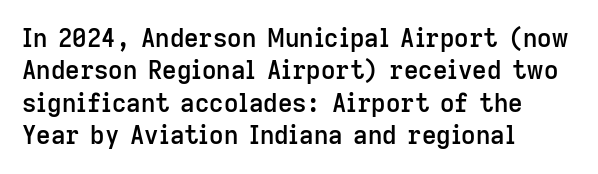
Q: Is the text bold? A: Semi-bold.
Q: Is the text italic (slanted)? A: No, it is upright.
Q: Is the text underlined? A: No.
Q: How is the paragraph aligned? A: Left-aligned.
Q: Is the spacing between letters normal or unusually wide? A: Normal.
Q: Is the spacing between lines tight, normal or loose? A: Normal.
